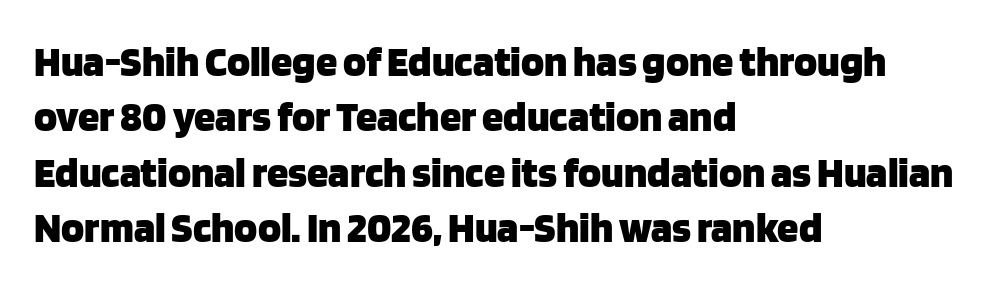
{"serif": "no", "italic": "no", "bold": "yes", "weight": "heavy", "width": "normal", "stroke_contrast": "low", "x_height": "large", "monospaced": "no", "underline": "no", "align": "left", "line_spacing": "normal", "line_spacing_ratio": 1.29, "letter_spacing": "normal", "letter_spacing_em": 0.0, "glyph_px": 43}
